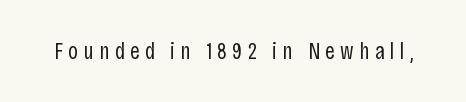
Stroke mass is kept to a normal reading level or below. The glyphs are unaccompanied by any horizontal stroke below them. Look at the tracking — it's clearly loosened, letters drifting apart. Every character sits straight up, as roman type does.
